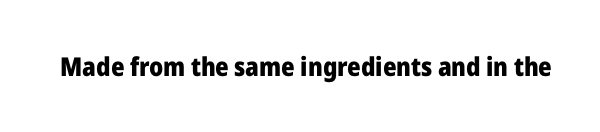
Only glyphs here, with clear space below each row. Rendered with straight, roman letterforms. The glyphs have the mass of a bold cut. Observe the ordinary spacing: letters are neighbours, not strangers.
